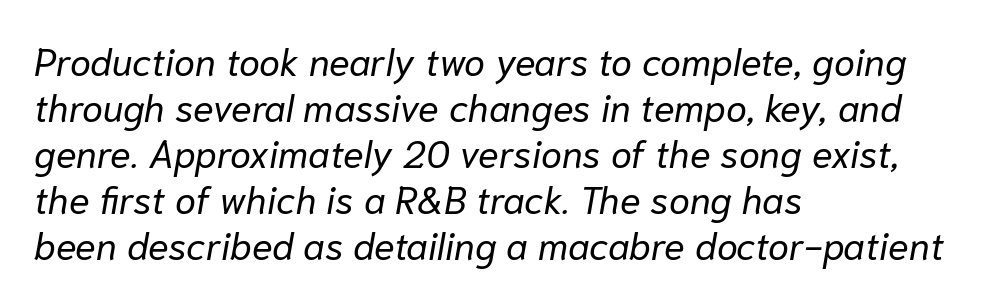
Q: Is the text bold? A: No.
Q: Is the text italic (slanted)? A: Yes, it leans right by about 10 degrees.
Q: Is the text underlined? A: No.
Q: How is the paragraph aligned? A: Left-aligned.
Q: Is the spacing between letters normal or unusually wide? A: Normal.
Q: Width (condensed, normal, or wide)? A: Normal.
Q: Stroke contrast? A: Low.
Q: x-height? A: Medium.
Q: Monospaced? A: No.
